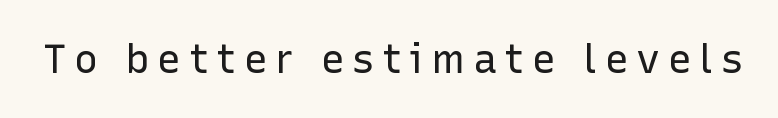
Does the type have serifs? No, each stem ends abruptly. Proportional: the letters do not fall into vertical columns. The space directly below the letters is spotless. The type sits square on the baseline with zero lean. Counters stay open thanks to moderate or lighter strokes.
